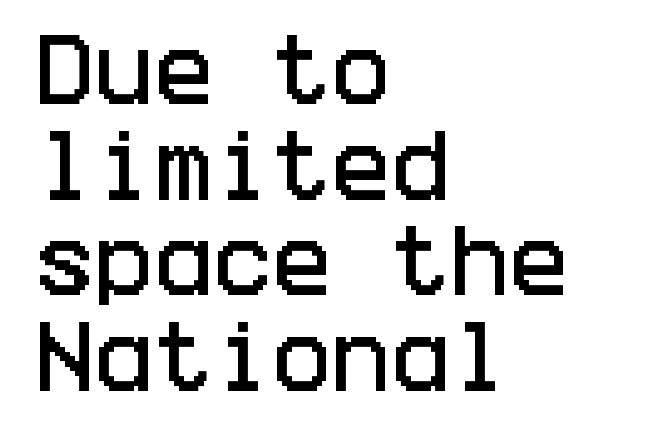
The image shows 79 px condensed sans-serif type, upright; set left-aligned, line spacing 1.21x, normal letter spacing, not underlined; low stroke contrast and a large x-height.
